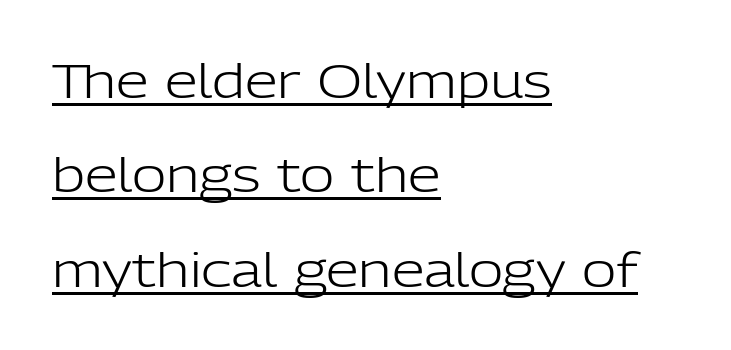
{"serif": "no", "italic": "no", "bold": "no", "weight": "light", "width": "normal", "stroke_contrast": "low", "x_height": "medium", "monospaced": "no", "underline": "yes", "align": "left", "line_spacing": "loose", "line_spacing_ratio": 2.01, "letter_spacing": "normal", "letter_spacing_em": 0.0, "glyph_px": 47}
